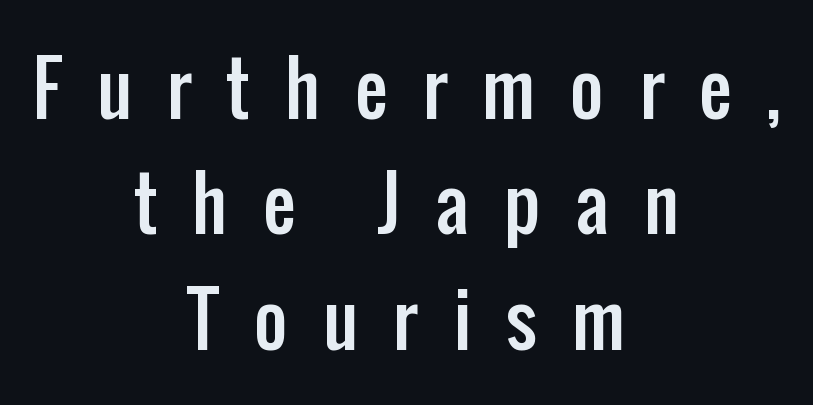
{"serif": "no", "italic": "no", "width": "condensed", "stroke_contrast": "low", "x_height": "medium", "monospaced": "no", "underline": "no", "align": "center", "line_spacing": "normal", "line_spacing_ratio": 1.58, "letter_spacing": "wide", "letter_spacing_em": 0.48, "glyph_px": 73}
